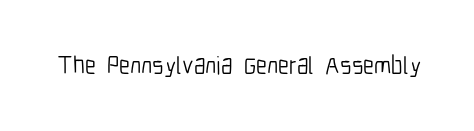
The image shows 25 px text type, upright; set normal letter spacing, not underlined.
